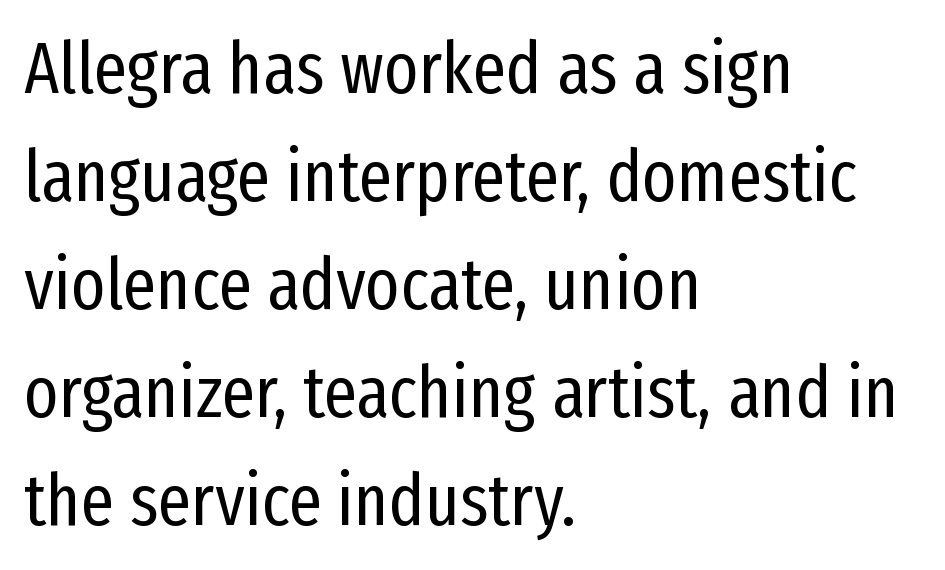
{"serif": "no", "italic": "no", "bold": "no", "weight": "regular", "width": "condensed", "stroke_contrast": "low", "x_height": "medium", "monospaced": "no", "underline": "no", "align": "left", "line_spacing": "normal", "line_spacing_ratio": 1.48, "letter_spacing": "normal", "letter_spacing_em": 0.0, "glyph_px": 73}
